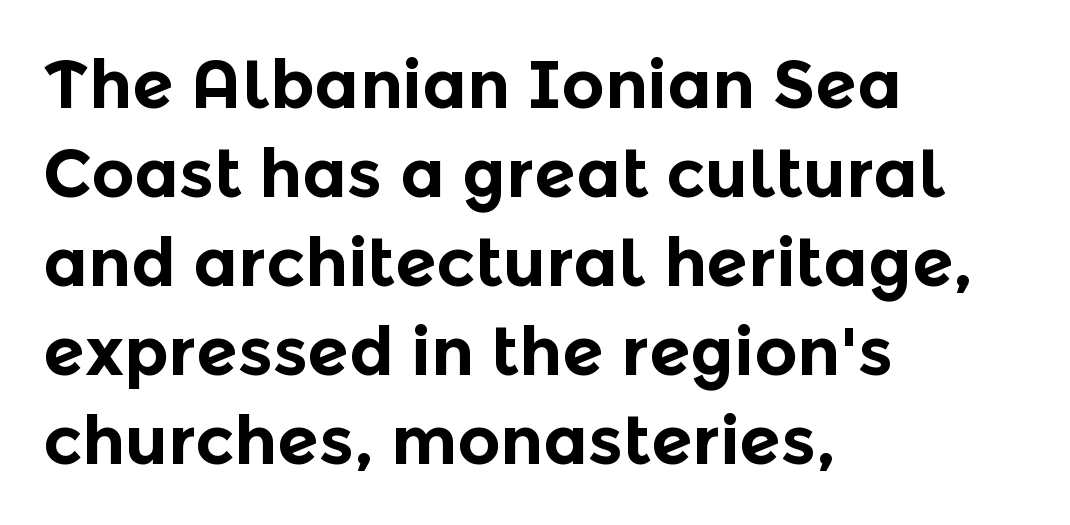
Q: Is the text bold? A: Yes.
Q: Is the text italic (slanted)? A: No, it is upright.
Q: Is the typeface a serif or a sans-serif typeface? A: Sans-serif.
Q: Is the text underlined? A: No.
Q: How is the paragraph aligned? A: Left-aligned.
Q: Is the spacing between letters normal or unusually wide? A: Normal.
Q: Is the spacing between lines tight, normal or loose? A: Normal.
Q: Width (condensed, normal, or wide)? A: Normal.
Q: x-height? A: Medium.
Q: Monospaced? A: No.
